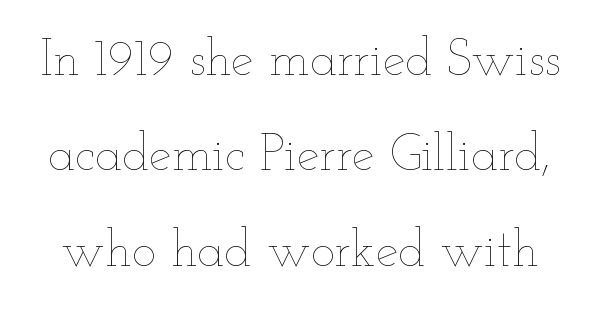
Posture: upright roman. Tracking here is standard; glyphs follow each other at the usual distance. The weight would be labelled regular, book, light, or lighter still. You could not count columns in this text — the font is proportionally spaced. Only glyphs here, with clear space below each row.
